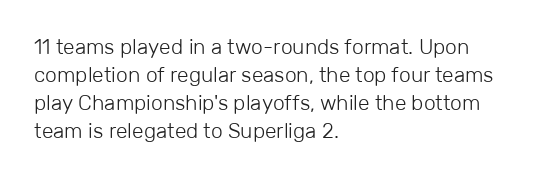
{"italic": "no", "bold": "no", "underline": "no", "align": "left", "line_spacing": "normal", "line_spacing_ratio": 1.33, "letter_spacing": "normal", "letter_spacing_em": 0.0, "glyph_px": 21}
